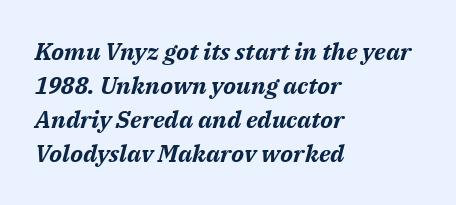
Q: Is the text bold? A: Yes.
Q: Is the text italic (slanted)? A: Yes, it leans right by about 14 degrees.
Q: Is the text underlined? A: No.
Q: How is the paragraph aligned? A: Left-aligned.
Q: Is the spacing between letters normal or unusually wide? A: Normal.
Q: Is the spacing between lines tight, normal or loose? A: Normal.
